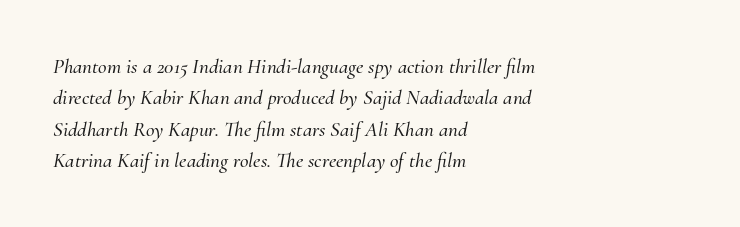
The image shows 21 px text type, italic (leaning right); set left-aligned, normal line spacing (1.49x), normal letter spacing, not underlined.
